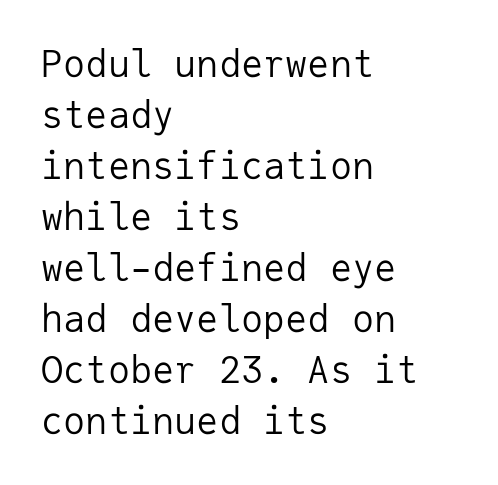
The passage shown stacks its lines at a standard gap. The letters look calm and open, with moderate or lighter stems. The passage shown is typeset with a sans-serif family. The letters sit at their default tracking, neither squeezed nor spread. Note the uniform advance width — an 'i' takes as much space as an 'm'.
